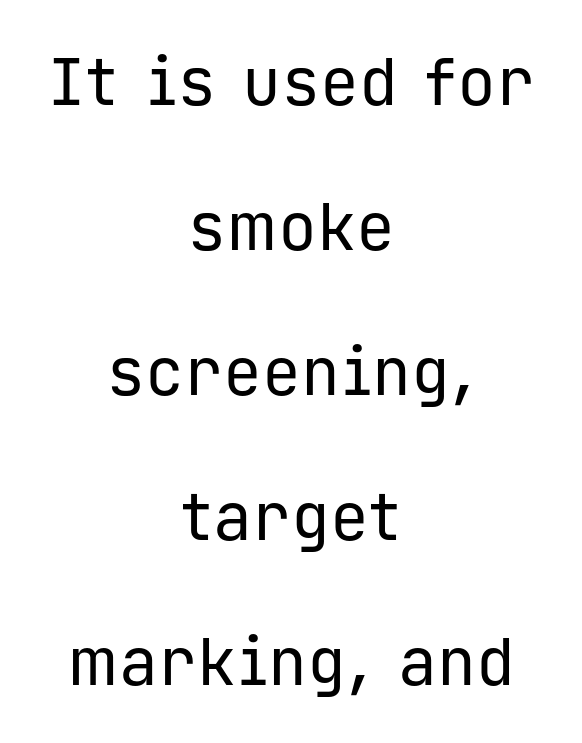
On a weight scale, this lands at 450 or below. The rendering shows plain stroke endings on the letterforms — a sans-serif design. Rendered with straight, roman letterforms. Line spacing here is loose.
